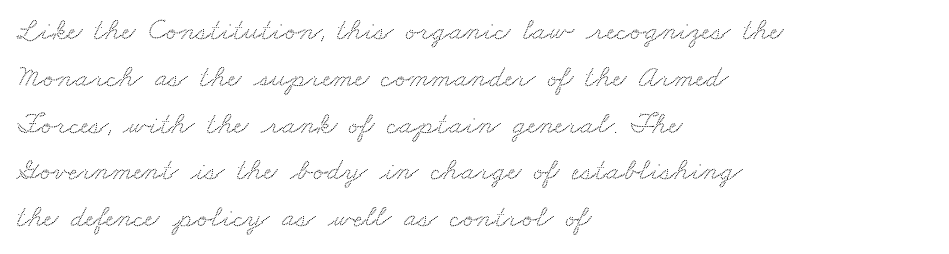
The image shows 31 px wide serif type; set left-aligned, normal line spacing (1.51x), normal letter spacing, not underlined; medium stroke contrast and a small x-height.
